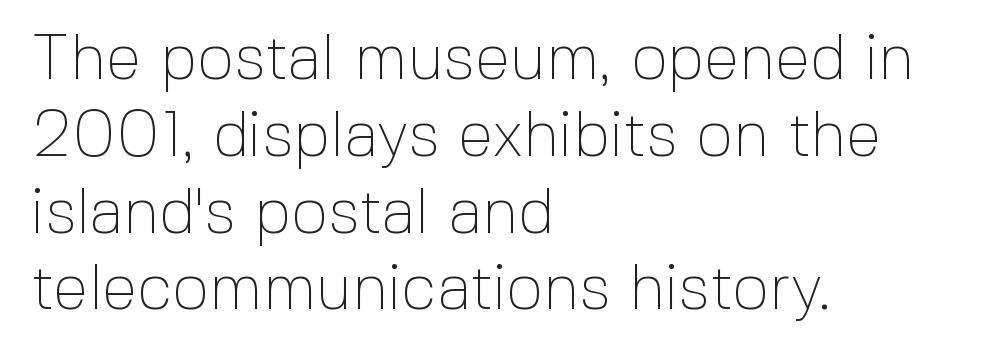
Letterform terminals end flat and unadorned throughout the passage. Think of a printed novel: that variable character pitch is what you see here. Casual observation: everything's shoved over to the left. It's the straight-up-and-down kind of type. Short note: letters normally spaced. No letter is thick-stroked: the sample isn't bold.
